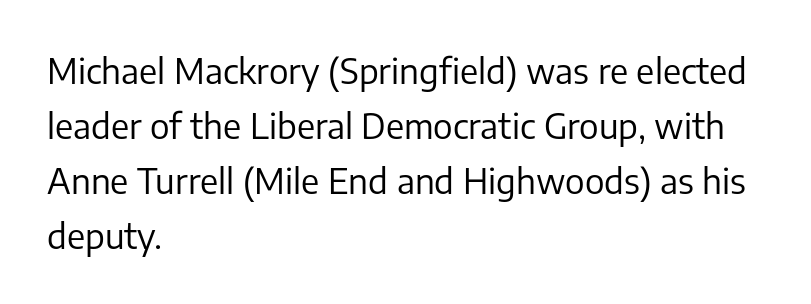
The image shows 35 px regular-weight sans-serif type, upright; set left-aligned, normal line spacing (1.57x), normal letter spacing, not underlined; low stroke contrast and a medium x-height.
